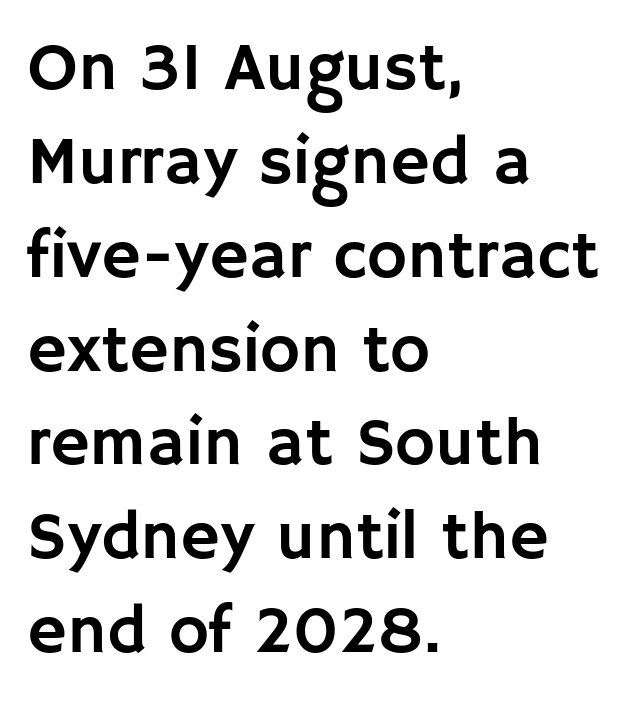
Spacing between characters is what you'd get straight out of the box. Compared with a centered layout, this one pins lines to the left instead. Is this a fixed-width face? No — the glyphs have proportional, varying widths. The string is rendered with underlining switched off. These lines sit exactly where default settings would place them. This is sans-serif lettering, the kind often seen on screens and signage.
